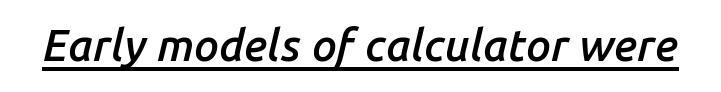
The image shows 44 px semibold type, italic (leaning right); set normal letter spacing, underlined; low stroke contrast and a medium x-height.
